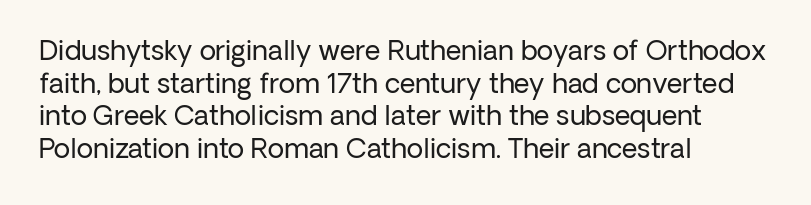
The image shows 27 px text type, upright; set left-aligned, line spacing 1.21x, normal letter spacing, not underlined.
